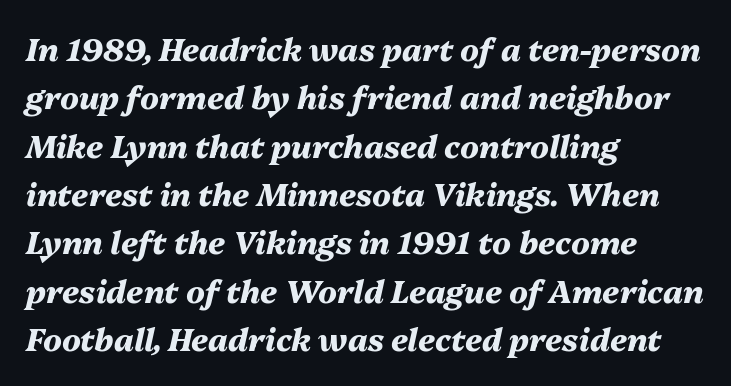
Looking at the ascenders, they clearly lean. Between one letter and the next there's only the usual sliver of space. Horizontal bands of white between lines are of average thickness. Unmarked baselines from the first word to the last.
